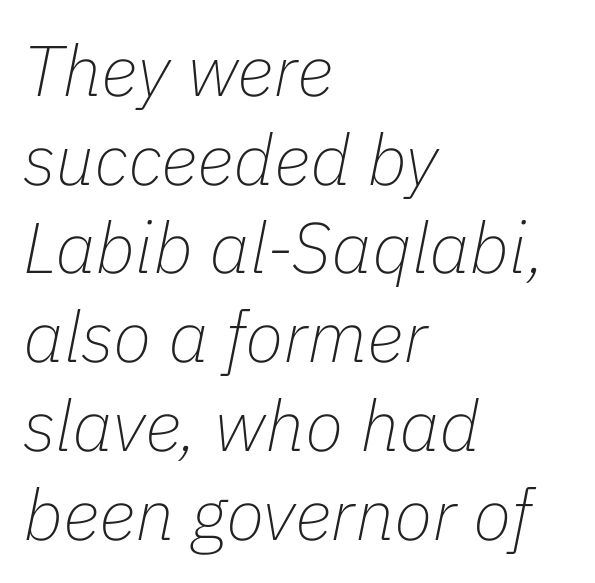
{"italic": "yes", "lean": "right", "slant_degrees": 11, "bold": "no", "weight": "thin", "width": "normal", "stroke_contrast": "low", "x_height": "medium", "monospaced": "no", "underline": "no", "align": "left", "line_spacing": "normal", "line_spacing_ratio": 1.25, "letter_spacing": "normal", "letter_spacing_em": 0.0, "glyph_px": 71}
